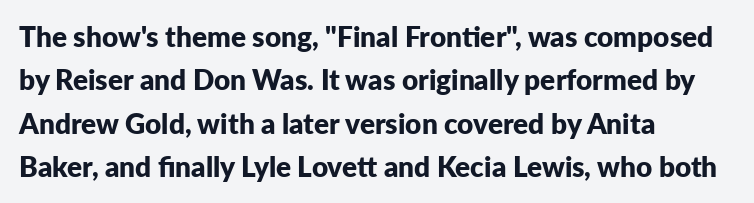
The image shows 28 px bold sans-serif type, upright; set left-aligned, normal line spacing (1.55x), normal letter spacing, not underlined; low stroke contrast and a medium x-height.
